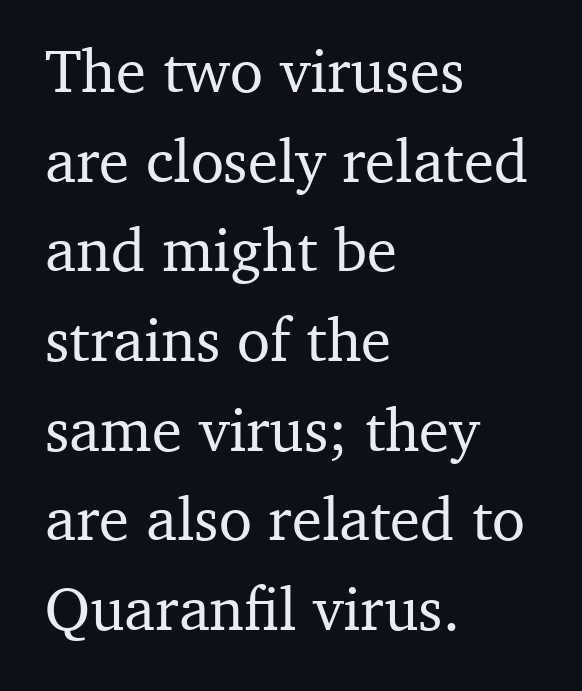
{"serif": "yes", "italic": "no", "width": "normal", "stroke_contrast": "medium", "x_height": "medium", "monospaced": "no", "underline": "no", "align": "left", "line_spacing": "normal", "line_spacing_ratio": 1.47, "letter_spacing": "normal", "letter_spacing_em": 0.0, "glyph_px": 61}
